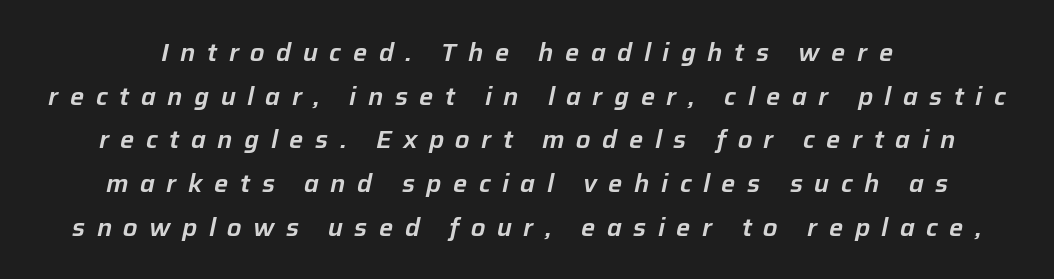
The image shows 25 px text type, italic (leaning right); set line spacing 1.75x, unusually wide letter spacing (+0.46 em), not underlined.
